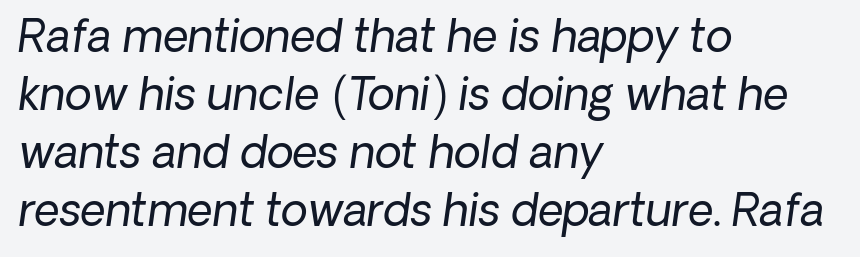
The image shows 44 px regular-weight type, italic (leaning right); set left-aligned, normal line spacing (1.32x), normal letter spacing, not underlined; low stroke contrast and a medium x-height.
